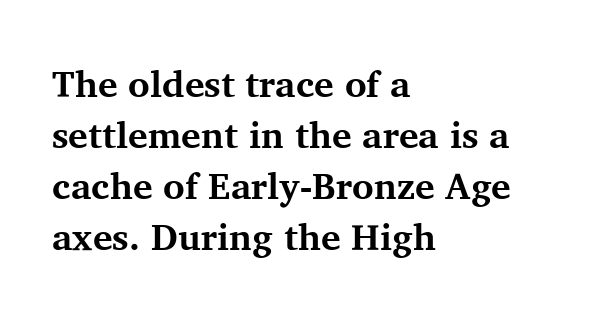
Character widths vary here, with narrow letters taking less room than wide ones. A serif font was chosen for this passage. Bold? Absolutely — the strokes are thick and heavy. Nothing unusual about the tracking: characters are spaced as the font intends. Layout note: lines flush left.
